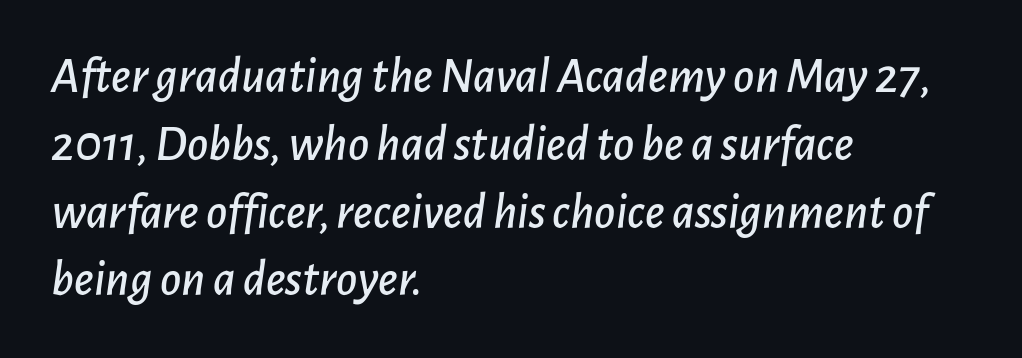
Q: Is the text italic (slanted)? A: Yes, it leans right by about 7 degrees.
Q: Is the text underlined? A: No.
Q: How is the paragraph aligned? A: Left-aligned.
Q: Is the spacing between letters normal or unusually wide? A: Normal.
Q: Is the spacing between lines tight, normal or loose? A: Normal.
Q: Width (condensed, normal, or wide)? A: Normal.
Q: Stroke contrast? A: Low.
Q: x-height? A: Medium.
Q: Monospaced? A: No.
